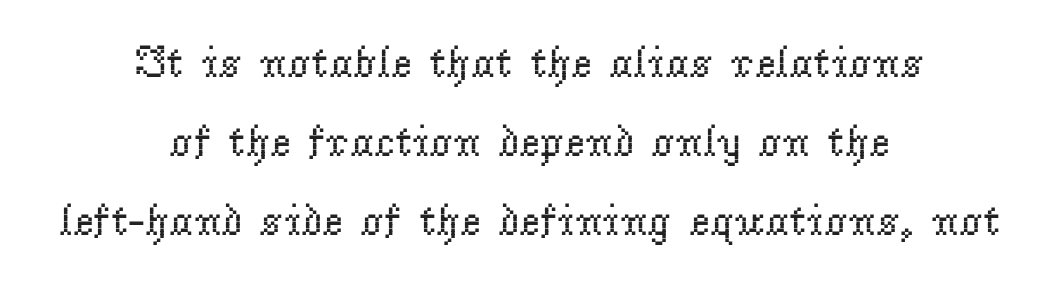
Each stroke keeps to a modest, everyday thickness or less. Spacing between characters is what you'd get straight out of the box. Regarding serifs, this sample has them. Caption: multi-line text, centered on the measure. Glance below the letters and you will spot only blank space.
